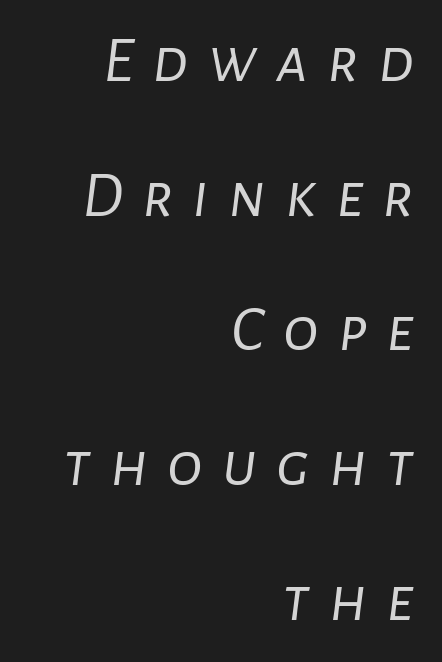
The designer dialed line spacing up above the default. Tracking here is generous; glyphs stand well apart from one another. The typesetter chose a ragged-left arrangement here. The rendering uses natural spacing where letterforms have individual widths. Stroke thickness stays within the range of a standard reading face or lighter.
